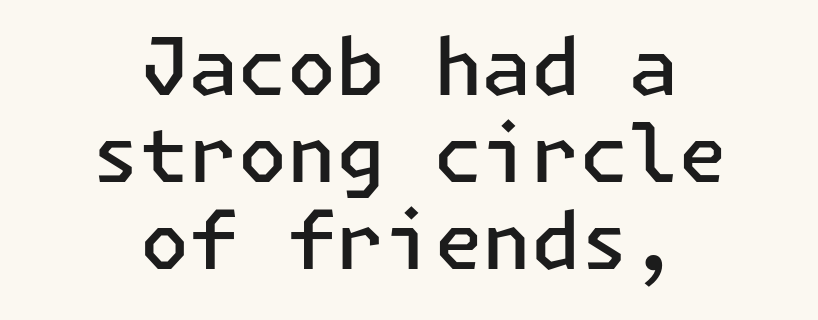
The image shows 79 px semibold sans-serif type, upright; set centered, tight line spacing (1.1x), normal letter spacing, not underlined; low stroke contrast and a medium x-height.
